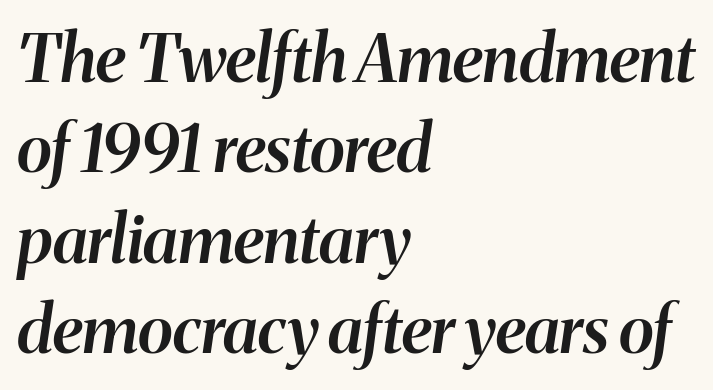
Line spacing here is normal. Observe the ordinary spacing: letters are neighbours, not strangers. The rendering uses a semibold face; strokes are thickened but not to full bold. You could not count columns in this text — the font is proportionally spaced. A student would call this left alignment; a typographer would say flush left, rag right.
